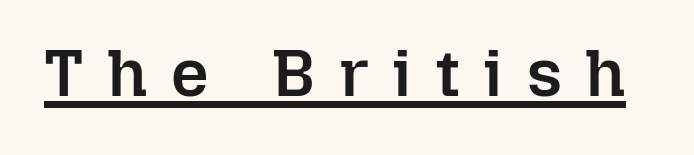
Q: Is the text bold? A: Semi-bold.
Q: Is the text italic (slanted)? A: No, it is upright.
Q: Is the text underlined? A: Yes.
Q: Is the spacing between letters normal or unusually wide? A: Unusually wide.
Q: Width (condensed, normal, or wide)? A: Normal.
Q: Stroke contrast? A: Low.
Q: x-height? A: Medium.
Q: Monospaced? A: No.
